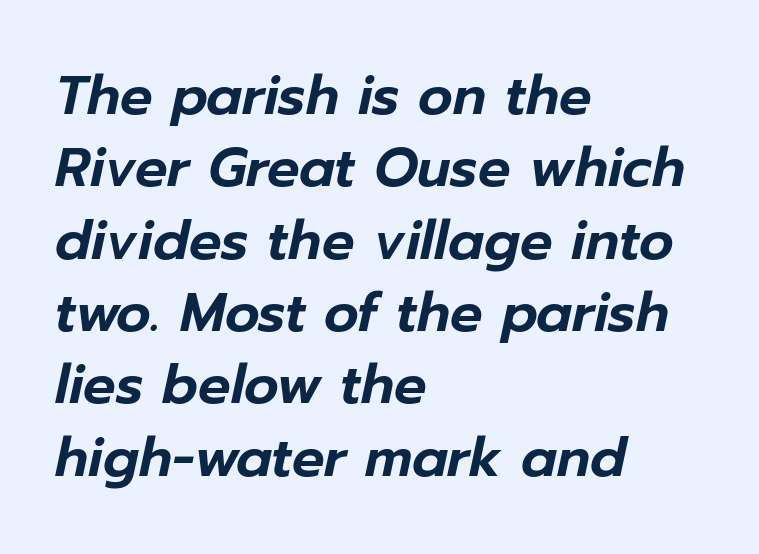
The passage is arranged the way most books set body copy — flush left. The face used here is proportionally spaced, like ordinary book or web type. How would I describe the line gaps? Plain and ordinary. There's an unmistakable incline to the writing here.
